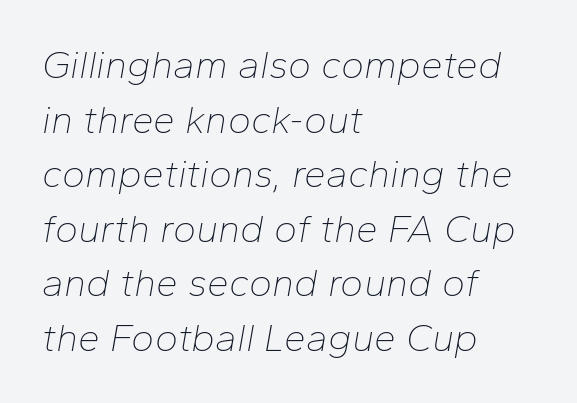
{"italic": "yes", "lean": "right", "slant_degrees": 10, "bold": "no", "weight": "thin", "width": "normal", "stroke_contrast": "low", "x_height": "medium", "monospaced": "no", "underline": "no", "align": "left", "line_spacing": "normal", "line_spacing_ratio": 1.4, "letter_spacing": "normal", "letter_spacing_em": 0.0, "glyph_px": 39}
